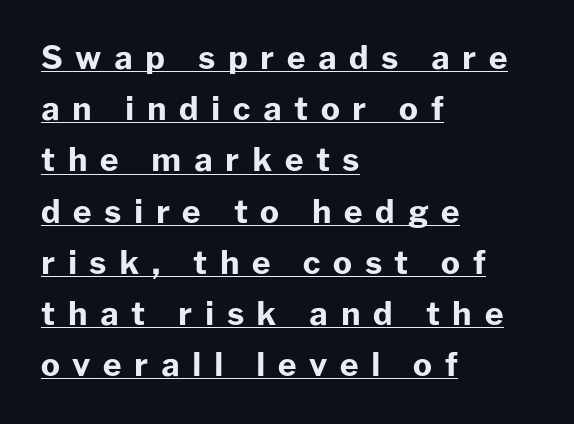
Compared with undecorated copy, this sample adds a rule below the words. Each word looks stretched out because of the extra space between its letters. Is the block centered? No — it sits flush against the left margin. Each letter keeps its own natural width here, so spacing adapts to shape.
